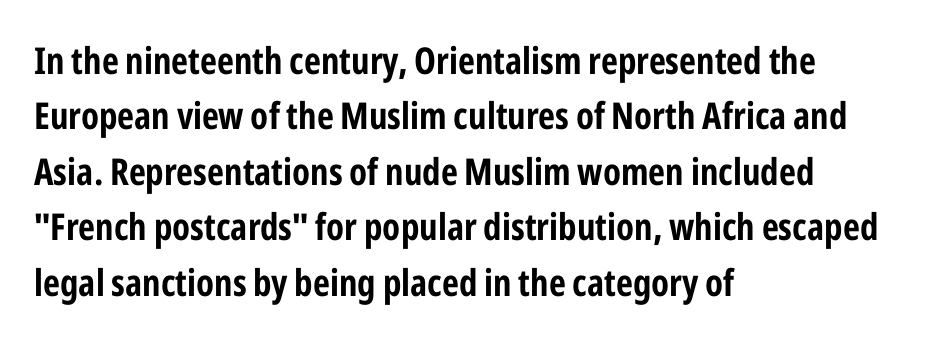
{"serif": "no", "italic": "no", "bold": "yes", "weight": "bold", "width": "condensed", "stroke_contrast": "low", "x_height": "medium", "monospaced": "no", "underline": "no", "align": "left", "line_spacing": "normal", "line_spacing_ratio": 1.5, "letter_spacing": "normal", "letter_spacing_em": 0.0, "glyph_px": 37}
